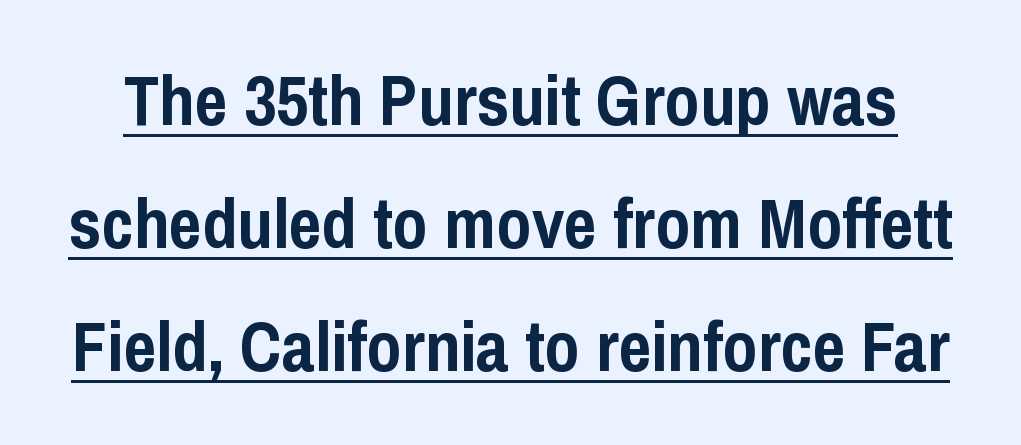
Q: Is the text bold? A: Yes.
Q: Is the text italic (slanted)? A: No, it is upright.
Q: Is the typeface a serif or a sans-serif typeface? A: Sans-serif.
Q: Is the text underlined? A: Yes.
Q: Is the spacing between letters normal or unusually wide? A: Normal.
Q: Width (condensed, normal, or wide)? A: Condensed.
Q: Stroke contrast? A: Low.
Q: x-height? A: Medium.
Q: Monospaced? A: No.
